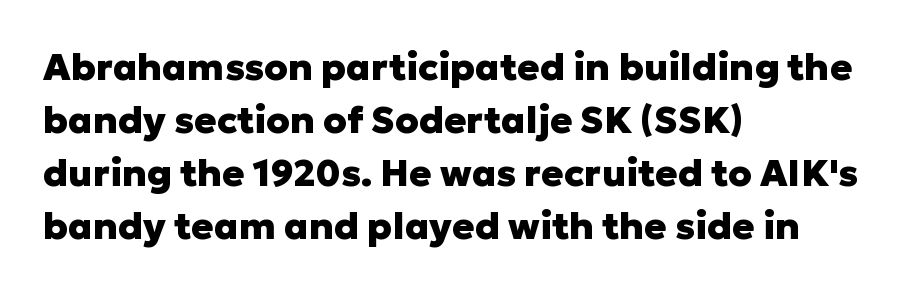
Q: Is the text bold? A: Yes.
Q: Is the text italic (slanted)? A: No, it is upright.
Q: Is the typeface a serif or a sans-serif typeface? A: Sans-serif.
Q: Is the text underlined? A: No.
Q: How is the paragraph aligned? A: Left-aligned.
Q: Is the spacing between letters normal or unusually wide? A: Normal.
Q: Is the spacing between lines tight, normal or loose? A: Normal.
Q: Width (condensed, normal, or wide)? A: Normal.
Q: Stroke contrast? A: Low.
Q: x-height? A: Medium.
Q: Monospaced? A: No.
